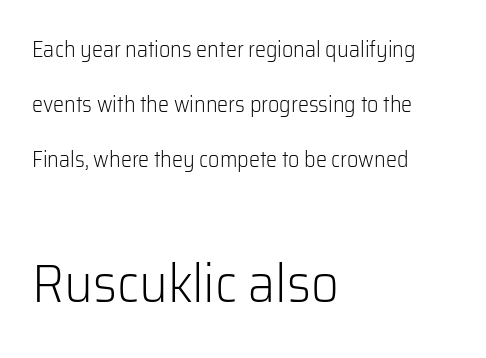
{"serif": "no", "italic": "no", "bold": "no", "weight": "light", "width": "normal", "stroke_contrast": "low", "x_height": "medium", "monospaced": "no", "underline": "no", "align": "left", "line_spacing": "loose", "line_spacing_ratio": 2.49, "letter_spacing": "normal", "letter_spacing_em": 0.0, "larger_block": "second", "size_ratio": 2.45, "glyph_px": 54}
